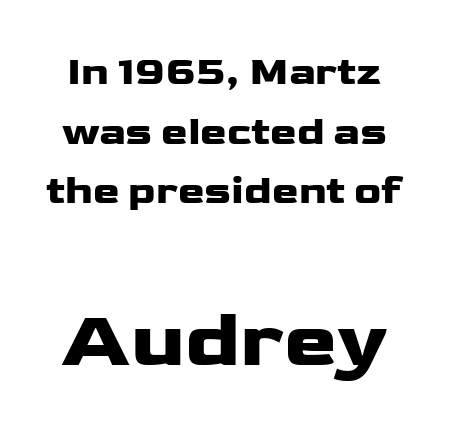
Q: Is the text italic (slanted)? A: No, it is upright.
Q: Is the typeface a serif or a sans-serif typeface? A: Sans-serif.
Q: Is the text underlined? A: No.
Q: Is the spacing between letters normal or unusually wide? A: Normal.
Q: Is the spacing between lines tight, normal or loose? A: Normal.
Q: Which block of text is set in a larger size, the first (top) or the second (bottom)? A: The second (bottom) one.
Q: Width (condensed, normal, or wide)? A: Wide.
Q: Stroke contrast? A: Low.
Q: x-height? A: Medium.
Q: Monospaced? A: No.
